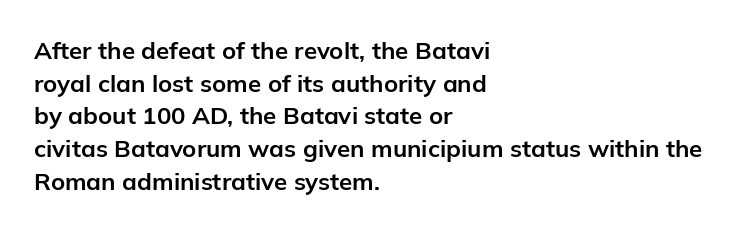
The image shows 24 px bold type, upright; set left-aligned, normal line spacing (1.36x), normal letter spacing, not underlined.
